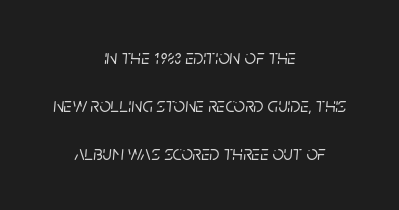
Q: Is the text italic (slanted)? A: Yes, it leans right by about 5 degrees.
Q: Is the text underlined? A: No.
Q: How is the paragraph aligned? A: Centered.
Q: Is the spacing between letters normal or unusually wide? A: Normal.
Q: Is the spacing between lines tight, normal or loose? A: Loose.
